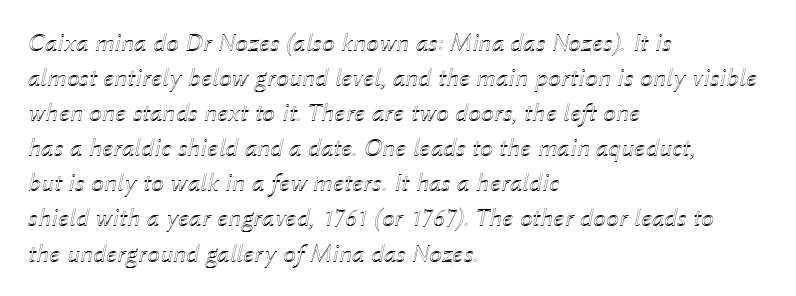
Q: Is the text italic (slanted)? A: Yes, it leans right by about 12 degrees.
Q: Is the text underlined? A: No.
Q: How is the paragraph aligned? A: Left-aligned.
Q: Is the spacing between letters normal or unusually wide? A: Normal.
Q: Is the spacing between lines tight, normal or loose? A: Normal.
